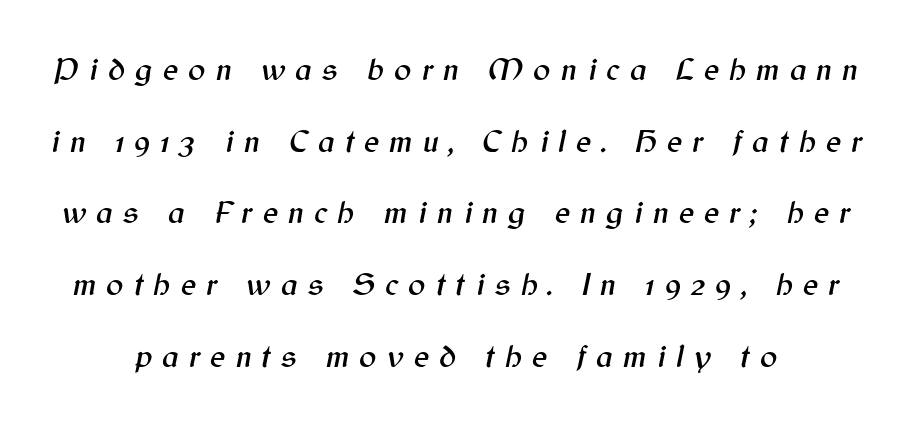
{"italic": "yes", "lean": "right", "slant_degrees": 12, "width": "normal", "stroke_contrast": "medium", "x_height": "medium", "monospaced": "no", "underline": "no", "line_spacing": "loose", "line_spacing_ratio": 2.24, "letter_spacing": "wide", "letter_spacing_em": 0.32, "glyph_px": 32}
